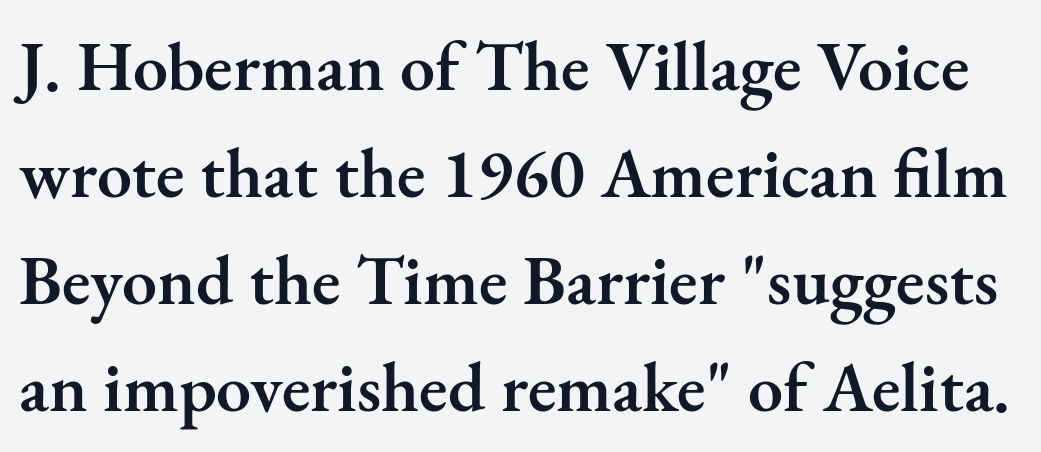
The image shows 70 px semibold serif type, upright; set normal line spacing (1.53x), normal letter spacing, not underlined; medium stroke contrast and a small x-height.
